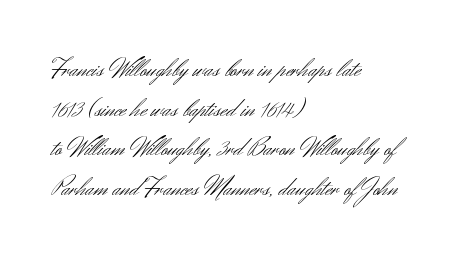
The image shows 27 px text type; set left-aligned, normal line spacing (1.47x), normal letter spacing, not underlined.
